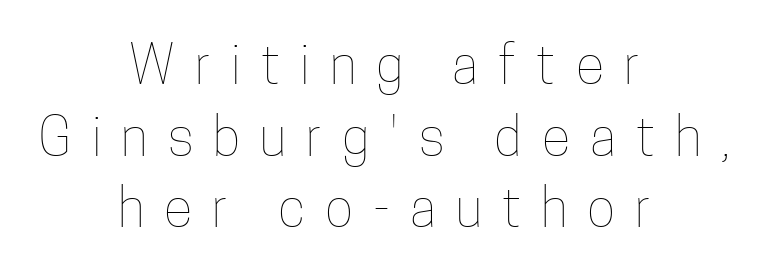
{"italic": "no", "bold": "no", "weight": "thin", "width": "condensed", "stroke_contrast": "low", "x_height": "medium", "monospaced": "no", "underline": "no", "align": "center", "line_spacing": "normal", "line_spacing_ratio": 1.35, "letter_spacing": "wide", "letter_spacing_em": 0.38, "glyph_px": 53}
